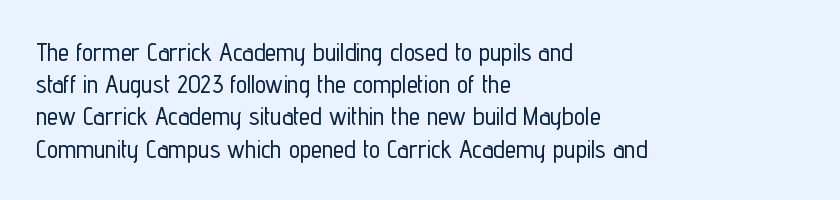
Q: Is the text italic (slanted)? A: No, it is upright.
Q: Is the text underlined? A: No.
Q: How is the paragraph aligned? A: Left-aligned.
Q: Is the spacing between letters normal or unusually wide? A: Normal.
Q: Is the spacing between lines tight, normal or loose? A: Normal.
